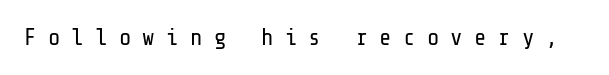
The image shows 23 px text type, upright; set unusually wide letter spacing (+0.49 em), not underlined.
